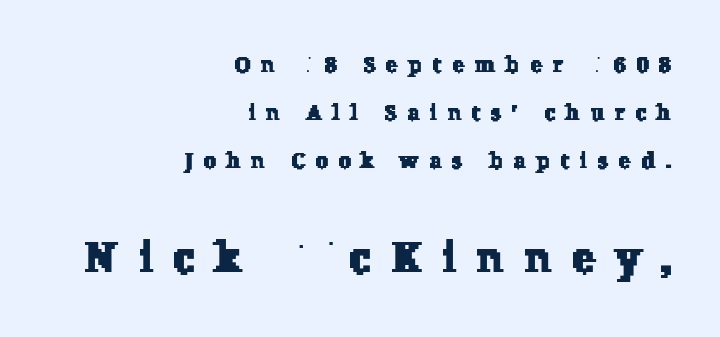
Q: Is the typeface a serif or a sans-serif typeface? A: Serif.
Q: Is the text underlined? A: No.
Q: How is the paragraph aligned? A: Right-aligned.
Q: Is the spacing between letters normal or unusually wide? A: Unusually wide.
Q: Is the spacing between lines tight, normal or loose? A: Loose.
Q: Which block of text is set in a larger size, the first (top) or the second (bottom)? A: The second (bottom) one.
Q: Width (condensed, normal, or wide)? A: Normal.
Q: Stroke contrast? A: Low.
Q: x-height? A: Medium.
Q: Monospaced? A: No.
